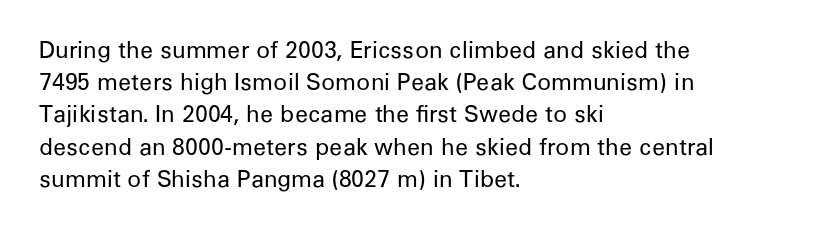
Regarding leading, the lines here are spaced in the standard way. The setting favours the left margin, as ordinary paragraphs usually do. The typeface has the unassuming heft of standard copy or less. The tracking reads as untouched default to a designer's eye. Type without underlining. Vertical strokes here are truly vertical.
